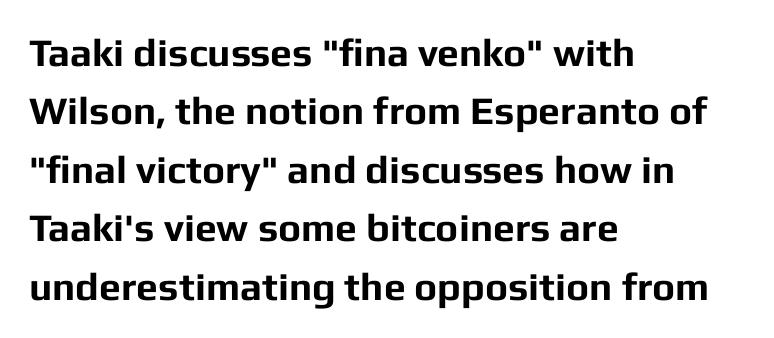
In terms of leading, this rendering sits right in the middle. The type sits square on the baseline with zero lean. A sans-serif font was chosen for this passage. Teacher's note: observe the even left margin — that is flush-left alignment. This sample uses plain, unmodified letter spacing. This sample has the flowing, uneven cadence of proportional lettering.
